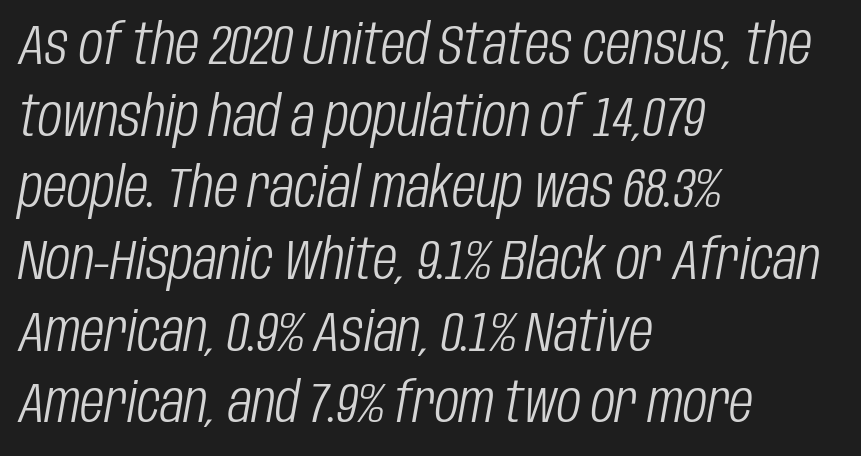
Q: Is the text bold? A: No.
Q: Is the text italic (slanted)? A: Yes, it leans right by about 10 degrees.
Q: Is the text underlined? A: No.
Q: How is the paragraph aligned? A: Left-aligned.
Q: Is the spacing between letters normal or unusually wide? A: Normal.
Q: Is the spacing between lines tight, normal or loose? A: Normal.
Q: Width (condensed, normal, or wide)? A: Condensed.
Q: Stroke contrast? A: Low.
Q: x-height? A: Large.
Q: Monospaced? A: No.
